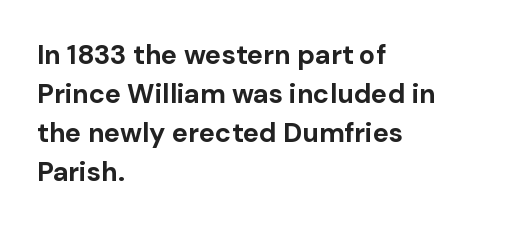
Q: Is the text bold? A: Yes.
Q: Is the text italic (slanted)? A: No, it is upright.
Q: Is the text underlined? A: No.
Q: How is the paragraph aligned? A: Left-aligned.
Q: Is the spacing between letters normal or unusually wide? A: Normal.
Q: Is the spacing between lines tight, normal or loose? A: Normal.
